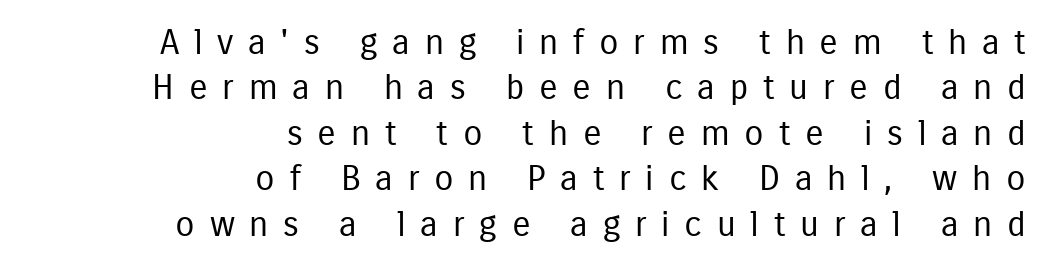
{"serif": "no", "italic": "no", "bold": "no", "weight": "regular", "width": "condensed", "stroke_contrast": "low", "x_height": "medium", "monospaced": "no", "underline": "no", "align": "right", "line_spacing": "normal", "line_spacing_ratio": 1.3, "letter_spacing": "wide", "letter_spacing_em": 0.42, "glyph_px": 35}
